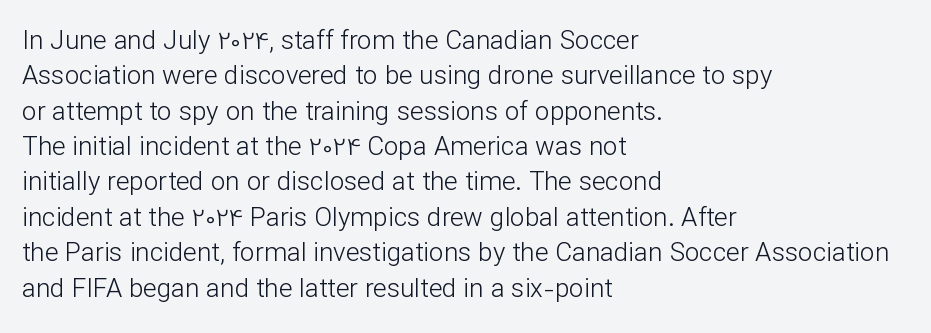
The image shows 26 px text type, upright; set left-aligned, normal line spacing (1.36x), normal letter spacing, not underlined.
